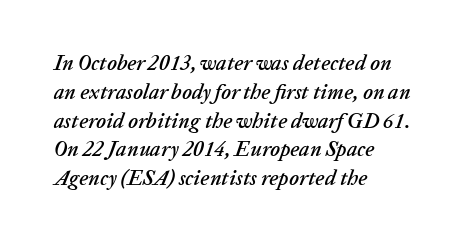
{"italic": "yes", "lean": "right", "slant_degrees": 20, "underline": "no", "align": "left", "line_spacing": "normal", "line_spacing_ratio": 1.37, "letter_spacing": "normal", "letter_spacing_em": 0.0, "glyph_px": 21}
